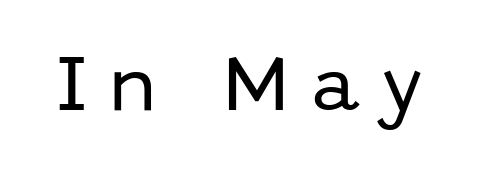
The image shows 61 px sans-serif type, upright; set unusually wide letter spacing (+0.38 em), not underlined; low stroke contrast and a medium x-height.
